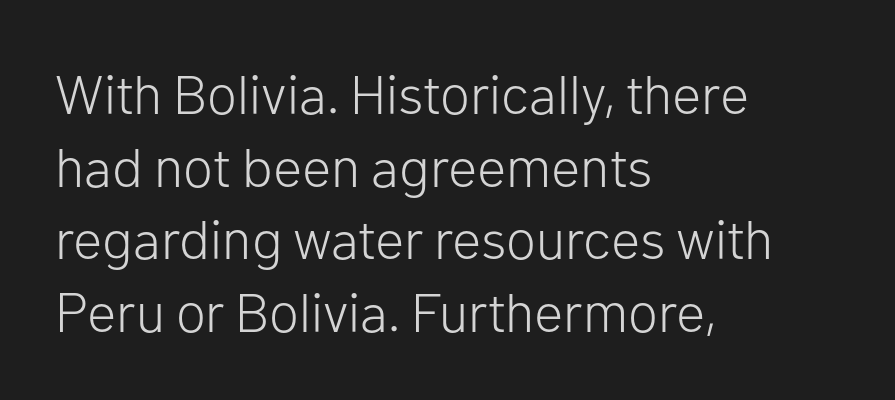
Q: Is the text bold? A: No.
Q: Is the text italic (slanted)? A: No, it is upright.
Q: Is the typeface a serif or a sans-serif typeface? A: Sans-serif.
Q: Is the text underlined? A: No.
Q: How is the paragraph aligned? A: Left-aligned.
Q: Is the spacing between letters normal or unusually wide? A: Normal.
Q: Is the spacing between lines tight, normal or loose? A: Normal.
Q: Width (condensed, normal, or wide)? A: Normal.
Q: Stroke contrast? A: Low.
Q: x-height? A: Medium.
Q: Monospaced? A: No.
